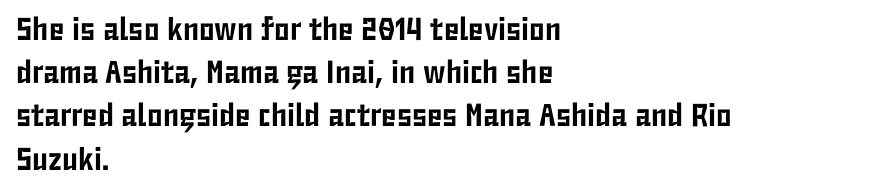
Q: Is the text italic (slanted)? A: No, it is upright.
Q: Is the typeface a serif or a sans-serif typeface? A: Sans-serif.
Q: Is the text underlined? A: No.
Q: How is the paragraph aligned? A: Left-aligned.
Q: Is the spacing between letters normal or unusually wide? A: Normal.
Q: Is the spacing between lines tight, normal or loose? A: Normal.
Q: Width (condensed, normal, or wide)? A: Condensed.
Q: Stroke contrast? A: Low.
Q: x-height? A: Medium.
Q: Monospaced? A: No.
